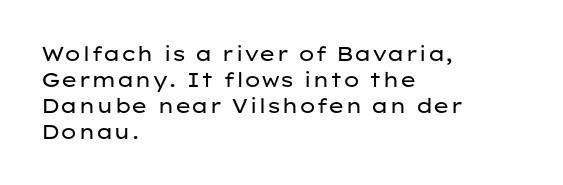
Q: Is the text bold? A: No.
Q: Is the text italic (slanted)? A: No, it is upright.
Q: Is the text underlined? A: No.
Q: How is the paragraph aligned? A: Left-aligned.
Q: Is the spacing between letters normal or unusually wide? A: Normal.
Q: Is the spacing between lines tight, normal or loose? A: Normal.
